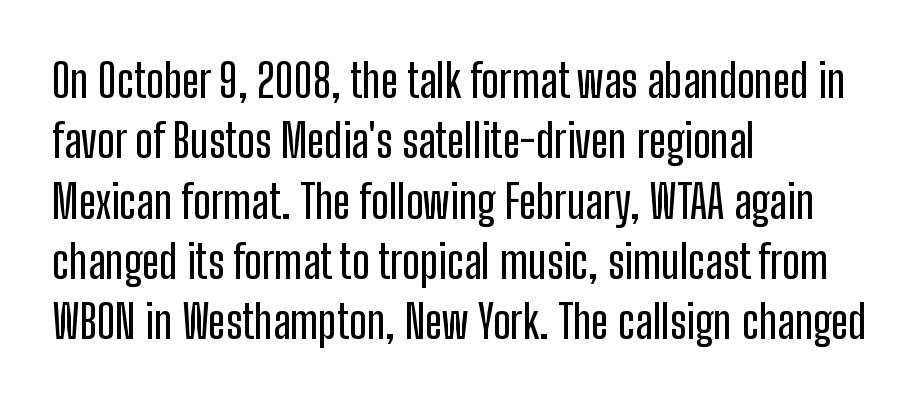
Q: Is the text italic (slanted)? A: No, it is upright.
Q: Is the typeface a serif or a sans-serif typeface? A: Sans-serif.
Q: Is the text underlined? A: No.
Q: How is the paragraph aligned? A: Left-aligned.
Q: Is the spacing between letters normal or unusually wide? A: Normal.
Q: Is the spacing between lines tight, normal or loose? A: Normal.
Q: Width (condensed, normal, or wide)? A: Condensed.
Q: Stroke contrast? A: Low.
Q: x-height? A: Medium.
Q: Monospaced? A: No.
